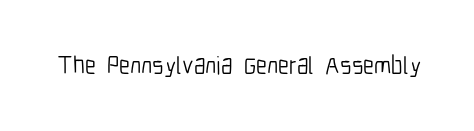
{"italic": "no", "bold": "no", "underline": "no", "letter_spacing": "normal", "letter_spacing_em": 0.0, "glyph_px": 25}
